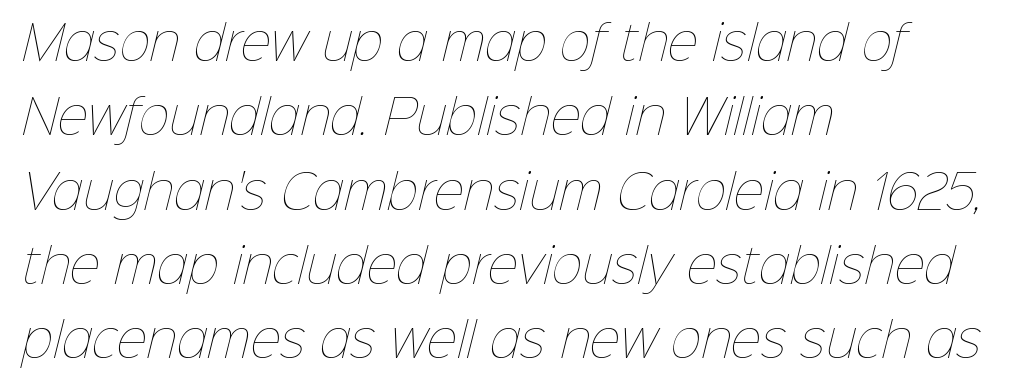
{"bold": "no", "weight": "thin", "width": "normal", "stroke_contrast": "low", "x_height": "medium", "monospaced": "no", "underline": "no", "align": "left", "line_spacing": "normal", "line_spacing_ratio": 1.58, "letter_spacing": "normal", "letter_spacing_em": 0.0, "glyph_px": 47}
